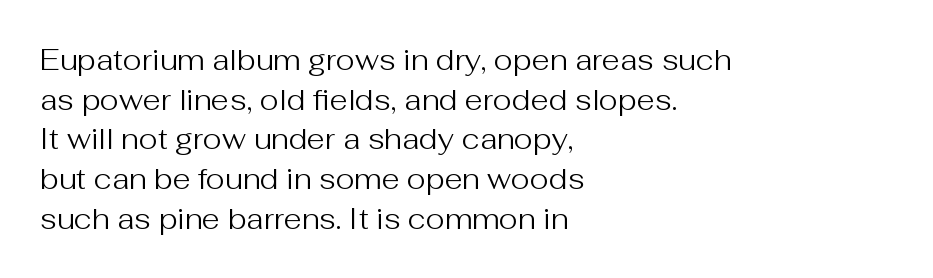
Q: Is the text bold? A: No.
Q: Is the text italic (slanted)? A: No, it is upright.
Q: Is the typeface a serif or a sans-serif typeface? A: Sans-serif.
Q: Is the text underlined? A: No.
Q: How is the paragraph aligned? A: Left-aligned.
Q: Is the spacing between letters normal or unusually wide? A: Normal.
Q: Is the spacing between lines tight, normal or loose? A: Normal.
Q: Width (condensed, normal, or wide)? A: Normal.
Q: Stroke contrast? A: Medium.
Q: x-height? A: Medium.
Q: Monospaced? A: No.
